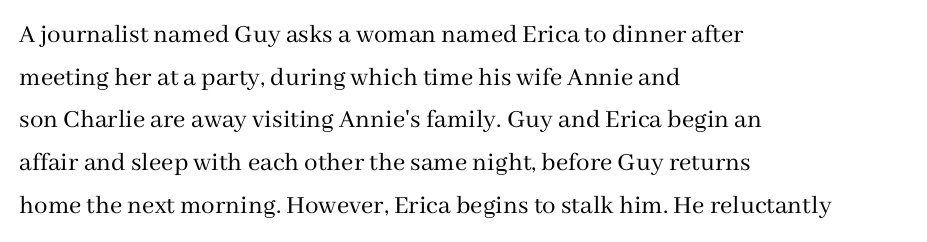
Q: Is the text bold? A: No.
Q: Is the text italic (slanted)? A: No, it is upright.
Q: Is the text underlined? A: No.
Q: How is the paragraph aligned? A: Left-aligned.
Q: Is the spacing between letters normal or unusually wide? A: Normal.
Q: Is the spacing between lines tight, normal or loose? A: Normal.
